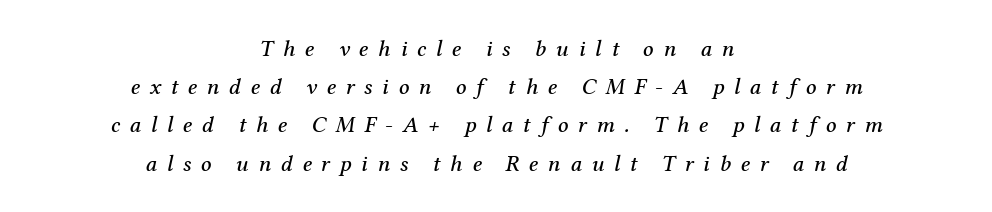
Leading: standard. Each row of text sits above clean, open space. A typesetter would call this heavily tracked-out type. Notice how the stems are inclined rather than vertical — that's the hallmark of italics. This rendering uses center alignment, leaving both contours irregular but symmetric.
